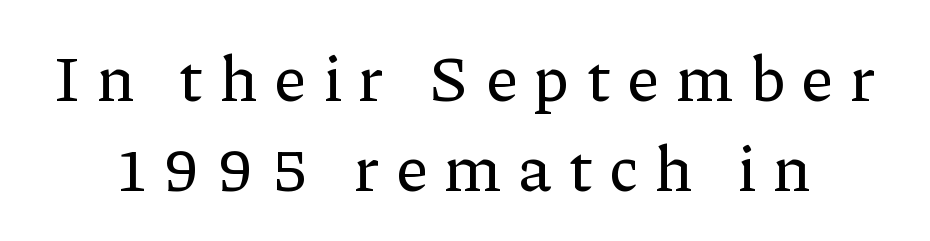
Is there any slant? The stems are plumb. Is the letter spacing exaggerated? Yes — the characters are pushed far apart. The area under the type is left untouched. The face used here is seriffed, in the tradition of book romans. These lines sit exactly where default settings would place them.
